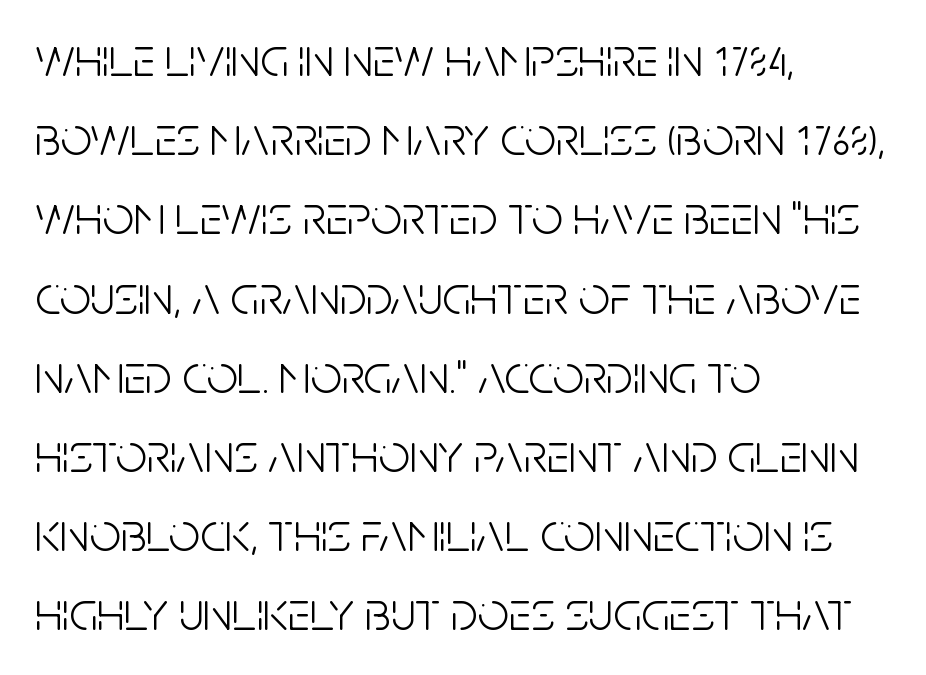
Q: Is the text bold? A: No.
Q: Is the text italic (slanted)? A: No, it is upright.
Q: Is the typeface a serif or a sans-serif typeface? A: Sans-serif.
Q: Is the text underlined? A: No.
Q: How is the paragraph aligned? A: Left-aligned.
Q: Is the spacing between letters normal or unusually wide? A: Normal.
Q: Is the spacing between lines tight, normal or loose? A: Normal.
Q: Width (condensed, normal, or wide)? A: Condensed.
Q: Stroke contrast? A: Low.
Q: x-height? A: Large.
Q: Monospaced? A: No.
